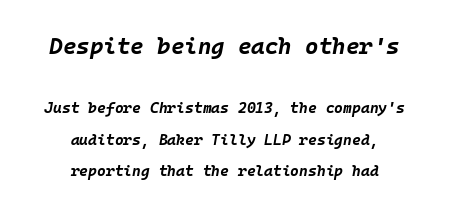
{"italic": "yes", "lean": "right", "slant_degrees": 10, "bold": "yes", "underline": "no", "align": "center", "line_spacing": "loose", "line_spacing_ratio": 2.11, "letter_spacing": "normal", "letter_spacing_em": 0.0, "larger_block": "first", "size_ratio": 1.53, "glyph_px": 23}
